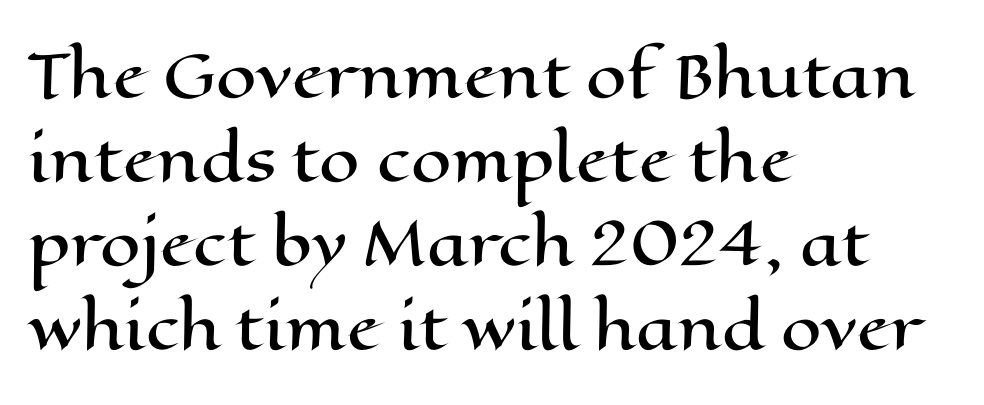
The specimen reads as upright at a glance. Beneath every word, the page is bare. The ragged edge is on the right, which tells us the setting is flush left. Each word holds together tightly as a unit, with standard inter-letter gaps. Proportional: the letters do not fall into vertical columns.
